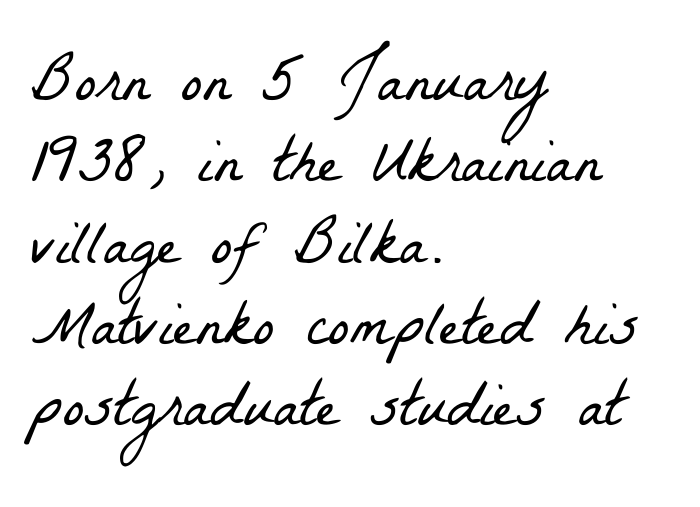
Q: Is the text bold? A: No.
Q: Is the typeface a serif or a sans-serif typeface? A: Serif.
Q: Is the text underlined? A: No.
Q: How is the paragraph aligned? A: Left-aligned.
Q: Is the spacing between letters normal or unusually wide? A: Normal.
Q: Is the spacing between lines tight, normal or loose? A: Normal.
Q: Width (condensed, normal, or wide)? A: Condensed.
Q: Stroke contrast? A: Low.
Q: x-height? A: Medium.
Q: Monospaced? A: No.
